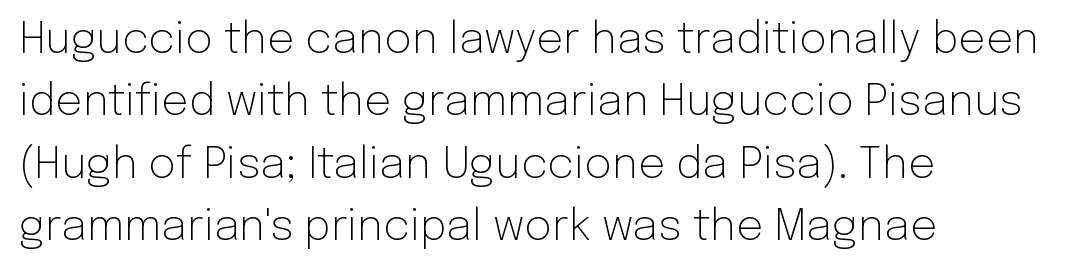
{"serif": "no", "italic": "no", "bold": "no", "weight": "light", "width": "normal", "stroke_contrast": "low", "x_height": "medium", "monospaced": "no", "underline": "no", "align": "left", "line_spacing": "normal", "line_spacing_ratio": 1.45, "letter_spacing": "normal", "letter_spacing_em": 0.0, "glyph_px": 43}
